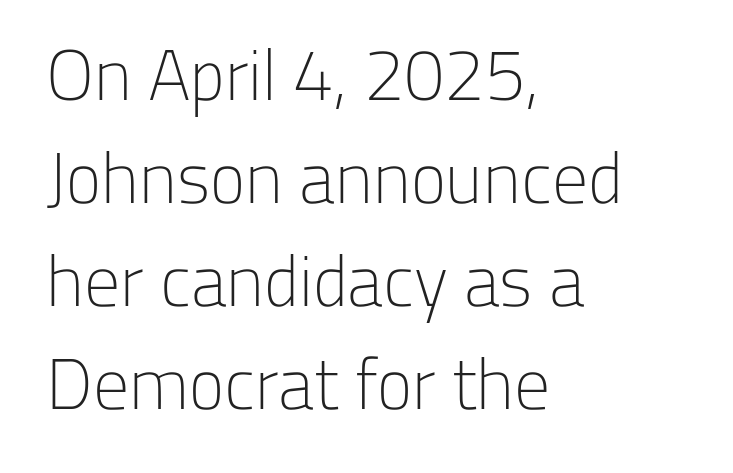
The image shows 72 px light sans-serif type, upright; set left-aligned, normal line spacing (1.43x), normal letter spacing, not underlined; low stroke contrast and a medium x-height.
